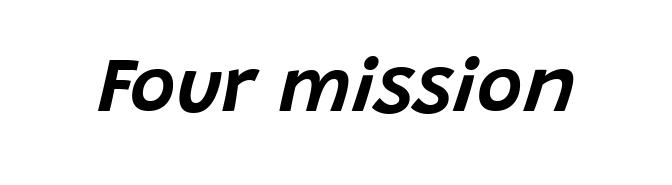
{"italic": "yes", "lean": "right", "slant_degrees": 15, "width": "normal", "stroke_contrast": "low", "x_height": "large", "monospaced": "no", "underline": "no", "letter_spacing": "normal", "letter_spacing_em": 0.0, "glyph_px": 78}
